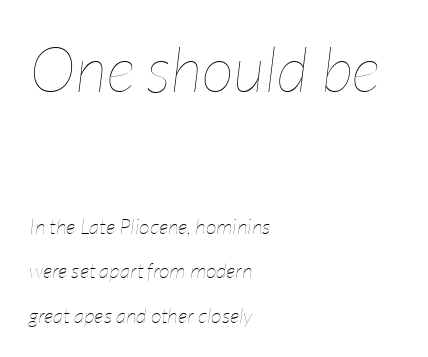
Q: Is the text bold? A: No.
Q: Is the text italic (slanted)? A: Yes, it leans right by about 7 degrees.
Q: Is the text underlined? A: No.
Q: How is the paragraph aligned? A: Left-aligned.
Q: Is the spacing between letters normal or unusually wide? A: Normal.
Q: Is the spacing between lines tight, normal or loose? A: Loose.
Q: Which block of text is set in a larger size, the first (top) or the second (bottom)? A: The first (top) one.
Q: Width (condensed, normal, or wide)? A: Condensed.
Q: Stroke contrast? A: Low.
Q: x-height? A: Medium.
Q: Monospaced? A: No.
